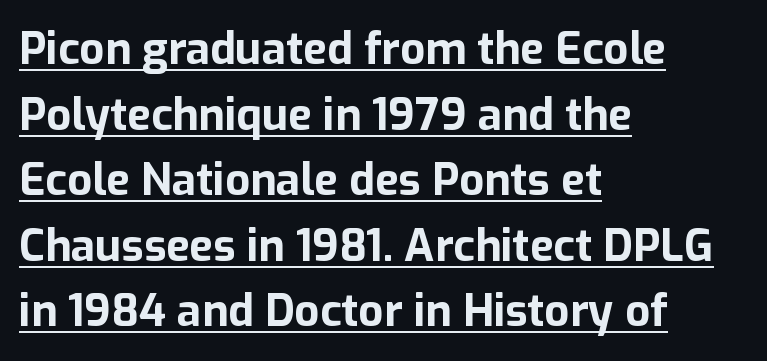
{"serif": "no", "italic": "no", "bold": "yes", "weight": "bold", "width": "normal", "stroke_contrast": "low", "x_height": "medium", "monospaced": "no", "underline": "yes", "align": "left", "line_spacing": "normal", "line_spacing_ratio": 1.49, "letter_spacing": "normal", "letter_spacing_em": 0.0, "glyph_px": 44}
